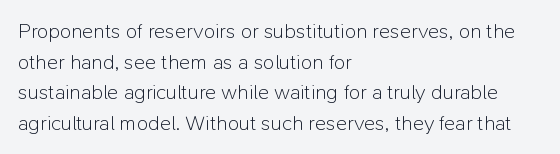
The strip under each line holds only bare page. The lines in this sample share a left origin and differ only in where they stop. The block of text has a typical density, with ordinary space between rows. A typesetter would call this zero additional tracking. Each stroke keeps to a modest, everyday thickness or less. Style check: upright.
